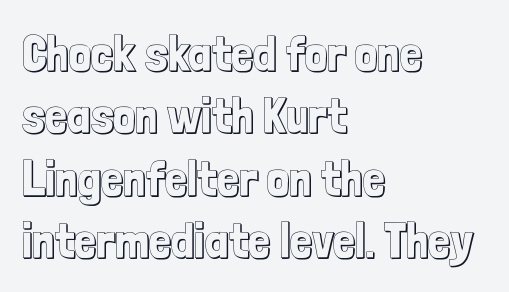
Which margin do the lines hug? The left one — the right edge is uneven. This is roman type, the default non-slanted kind. Do the characters align in a grid? No, the font is proportional. Only glyphs here, with clear space below each row. Summary of vertical rhythm: regular, with standard interline spacing.
